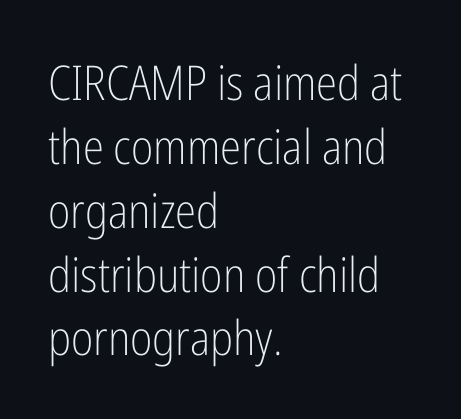
Q: Is the text bold? A: No.
Q: Is the text italic (slanted)? A: No, it is upright.
Q: Is the typeface a serif or a sans-serif typeface? A: Sans-serif.
Q: Is the text underlined? A: No.
Q: How is the paragraph aligned? A: Left-aligned.
Q: Is the spacing between letters normal or unusually wide? A: Normal.
Q: Is the spacing between lines tight, normal or loose? A: Normal.
Q: Width (condensed, normal, or wide)? A: Condensed.
Q: Stroke contrast? A: Low.
Q: x-height? A: Medium.
Q: Monospaced? A: No.
